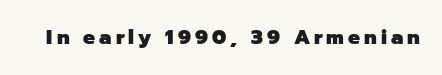
Q: Is the text bold? A: Yes.
Q: Is the text italic (slanted)? A: No, it is upright.
Q: Is the text underlined? A: No.
Q: Is the spacing between letters normal or unusually wide? A: Unusually wide.
